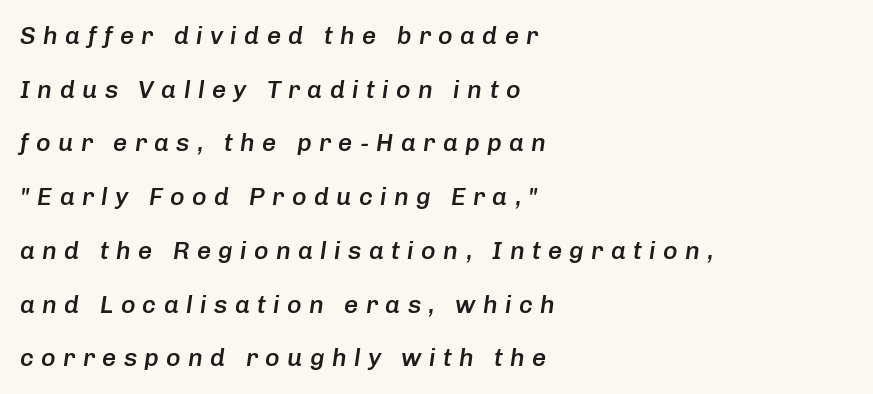
Characters are canted at an angle relative to the baseline's perpendicular. The face used here is rendered with a markedly widened letterfit. Notice how the passage keeps a crisp vertical edge on the left only. Heft: intermediate — a semibold. Does the leading feel generous? Absolutely, it's lavish.
